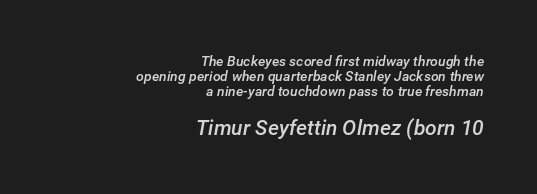
{"italic": "yes", "lean": "right", "slant_degrees": 12, "bold": "semi", "underline": "no", "align": "right", "line_spacing": "tight", "line_spacing_ratio": 1.07, "letter_spacing": "normal", "letter_spacing_em": 0.0, "larger_block": "second", "size_ratio": 1.5, "glyph_px": 21}
